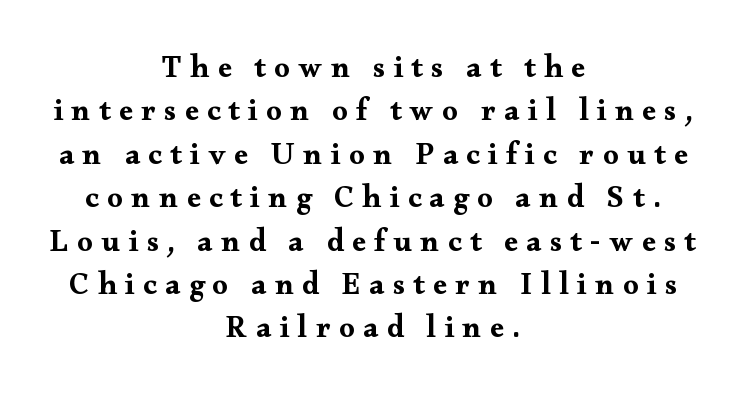
{"serif": "yes", "italic": "no", "bold": "yes", "weight": "bold", "width": "wide", "stroke_contrast": "medium", "x_height": "small", "monospaced": "no", "underline": "no", "align": "center", "line_spacing": "normal", "line_spacing_ratio": 1.4, "letter_spacing": "wide", "letter_spacing_em": 0.27, "glyph_px": 31}
